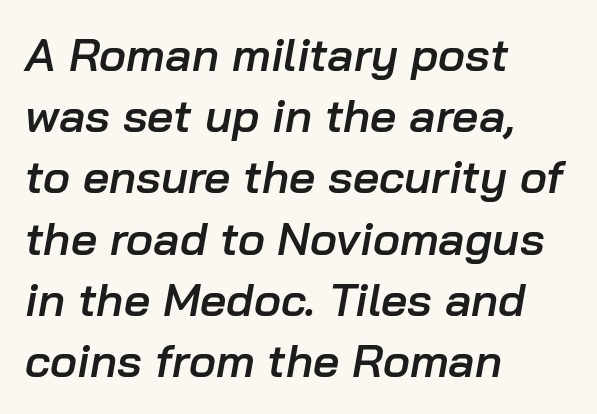
{"italic": "yes", "lean": "right", "slant_degrees": 10, "bold": "semi", "weight": "semibold", "width": "normal", "stroke_contrast": "low", "x_height": "medium", "monospaced": "no", "underline": "no", "align": "left", "line_spacing": "normal", "line_spacing_ratio": 1.33, "letter_spacing": "normal", "letter_spacing_em": 0.0, "glyph_px": 46}
